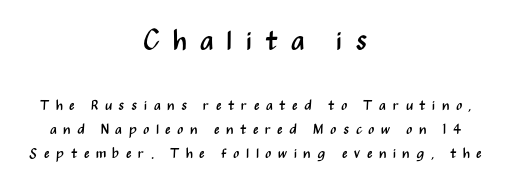
Q: Is the text bold? A: No.
Q: Is the text italic (slanted)? A: No, it is upright.
Q: Is the typeface a serif or a sans-serif typeface? A: Sans-serif.
Q: Is the text underlined? A: No.
Q: How is the paragraph aligned? A: Centered.
Q: Is the spacing between letters normal or unusually wide? A: Unusually wide.
Q: Which block of text is set in a larger size, the first (top) or the second (bottom)? A: The first (top) one.
Q: Width (condensed, normal, or wide)? A: Condensed.
Q: Stroke contrast? A: Medium.
Q: x-height? A: Medium.
Q: Monospaced? A: No.
